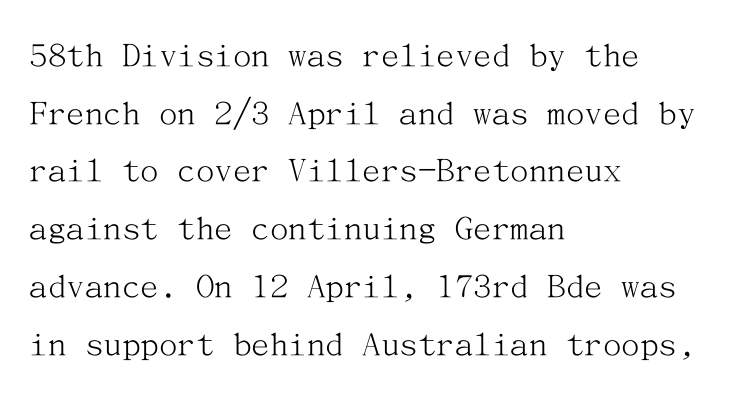
{"serif": "yes", "italic": "no", "bold": "no", "weight": "light", "width": "normal", "stroke_contrast": "medium", "x_height": "medium", "underline": "no", "align": "left", "line_spacing": "normal", "line_spacing_ratio": 1.56, "letter_spacing": "normal", "letter_spacing_em": 0.0, "glyph_px": 37}
